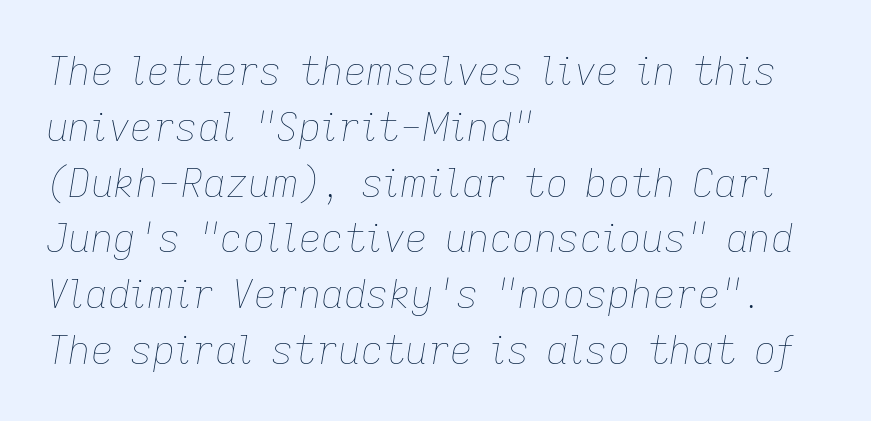
Typeset ragged right — the left edge is the straight one. The axis of the letterforms is tilted away from vertical. Character widths vary here, with narrow letters taking less room than wide ones. How would I describe the line gaps? Plain and ordinary. Stems and bowls with no extra thickness — not bold. The baseline area is clear.
